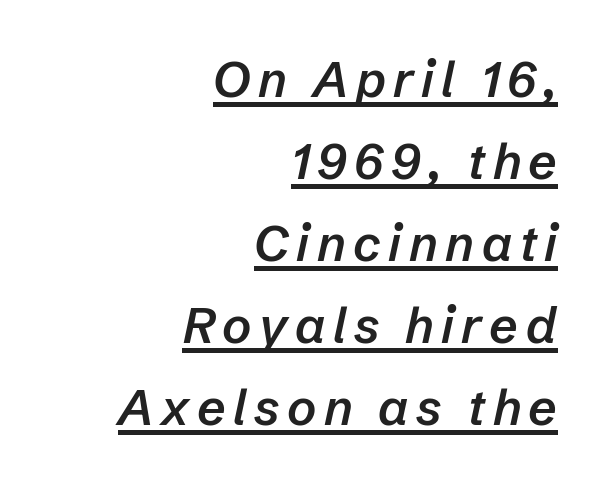
{"italic": "yes", "lean": "right", "slant_degrees": 12, "bold": "semi", "weight": "semibold", "width": "normal", "stroke_contrast": "low", "x_height": "medium", "monospaced": "no", "underline": "yes", "align": "right", "line_spacing": "normal", "line_spacing_ratio": 1.64, "glyph_px": 50}
